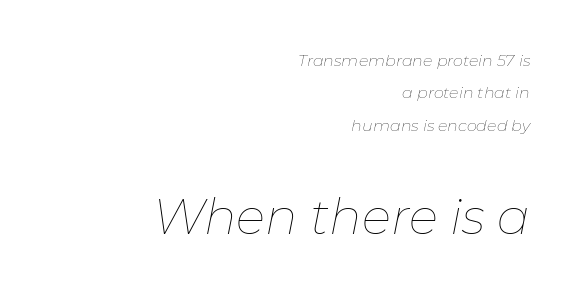
Q: Is the text bold? A: No.
Q: Is the text italic (slanted)? A: Yes, it leans right by about 11 degrees.
Q: Is the text underlined? A: No.
Q: How is the paragraph aligned? A: Right-aligned.
Q: Is the spacing between letters normal or unusually wide? A: Normal.
Q: Is the spacing between lines tight, normal or loose? A: Loose.
Q: Which block of text is set in a larger size, the first (top) or the second (bottom)? A: The second (bottom) one.
Q: Width (condensed, normal, or wide)? A: Normal.
Q: Stroke contrast? A: Low.
Q: x-height? A: Medium.
Q: Monospaced? A: No.
